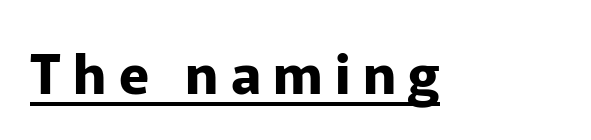
Q: Is the text bold? A: Yes.
Q: Is the text italic (slanted)? A: No, it is upright.
Q: Is the typeface a serif or a sans-serif typeface? A: Sans-serif.
Q: Is the text underlined? A: Yes.
Q: Is the spacing between letters normal or unusually wide? A: Unusually wide.
Q: Width (condensed, normal, or wide)? A: Normal.
Q: Stroke contrast? A: Low.
Q: x-height? A: Medium.
Q: Monospaced? A: No.
